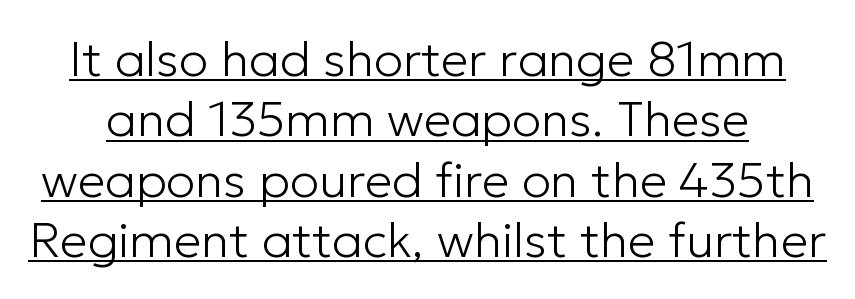
{"serif": "no", "italic": "no", "bold": "no", "weight": "light", "width": "normal", "stroke_contrast": "low", "x_height": "medium", "monospaced": "no", "underline": "yes", "line_spacing_ratio": 1.23, "letter_spacing": "normal", "letter_spacing_em": 0.0, "glyph_px": 49}
